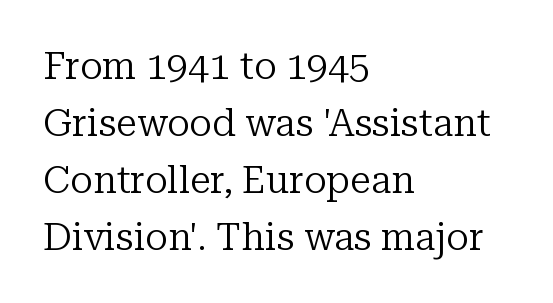
Each letter's strokes conclude with small projecting serifs. Does the leading feel generous? No, just average. Here the glyphs are tracked normally, forming tight word shapes. You can tell it's not italic because the verticals are truly vertical. This is not heavy type; no bold has been used.
